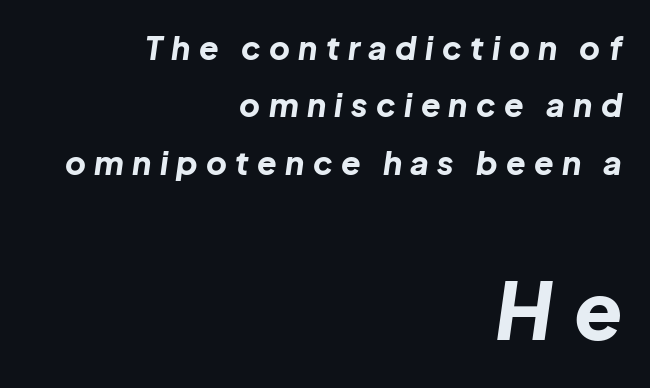
The type is letterspaced generously, with wide tracking. Line ends are locked; line starts wander. Size hierarchy here favors the trailing block over the leading one. The letters advance in unequal steps, a hallmark of proportional type. Heft: maximum for text — a bold.
